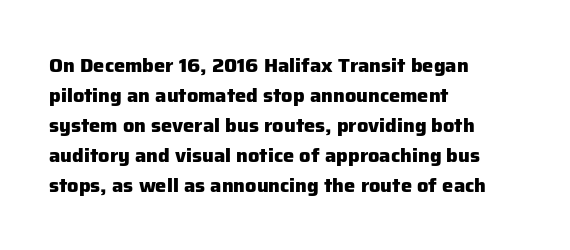
Alignment: flush left. Tall strokes in this sample are plumb rather than angled. Successive baselines arrive at the customary interval. The rendering uses a bold face; every stroke is thick and dark. The specimen omits any rule beneath the text block's lines. Short note: letters normally spaced.
